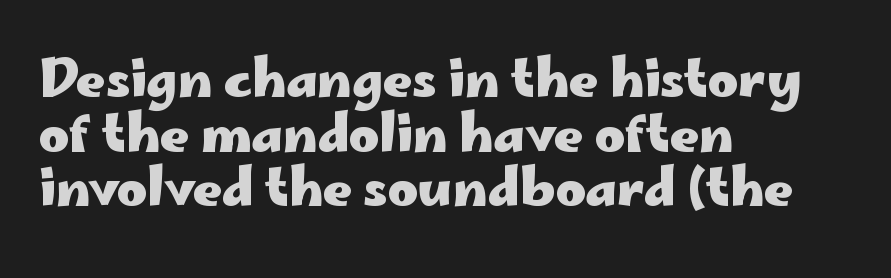
The image shows 51 px heavy, wide sans-serif type, upright; set left-aligned, tight line spacing (1.07x), normal letter spacing, not underlined; low stroke contrast and a small x-height.
